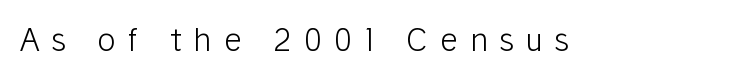
{"serif": "no", "italic": "no", "bold": "no", "weight": "light", "width": "normal", "stroke_contrast": "low", "x_height": "medium", "monospaced": "no", "underline": "no", "letter_spacing": "wide", "letter_spacing_em": 0.39, "glyph_px": 31}
